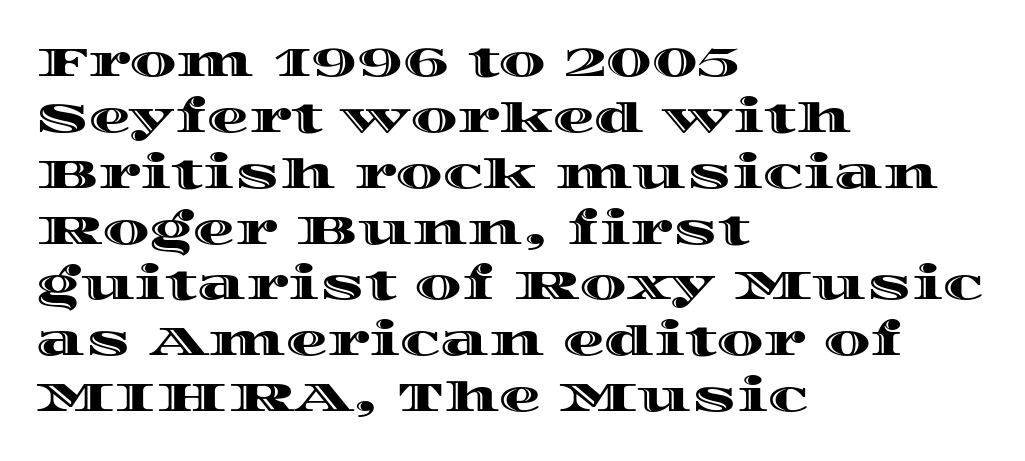
{"italic": "no", "width": "wide", "x_height": "large", "monospaced": "no", "underline": "no", "align": "left", "line_spacing": "normal", "line_spacing_ratio": 1.33, "letter_spacing": "normal", "letter_spacing_em": 0.0, "glyph_px": 42}
